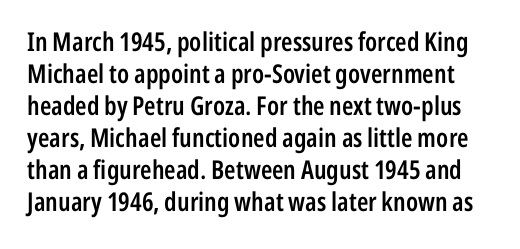
Q: Is the text bold? A: Semi-bold.
Q: Is the text italic (slanted)? A: No, it is upright.
Q: Is the text underlined? A: No.
Q: Is the spacing between letters normal or unusually wide? A: Normal.
